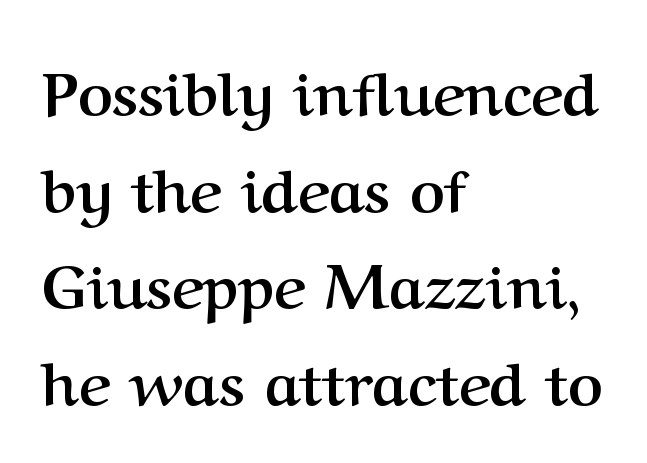
The image shows 60 px semibold serif type, upright; set left-aligned, normal line spacing (1.61x), normal letter spacing, not underlined; medium stroke contrast and a medium x-height.
